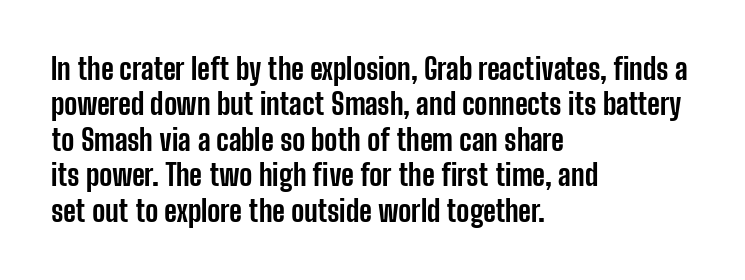
The image shows 29 px bold, condensed sans-serif type, upright; set left-aligned, line spacing 1.22x, normal letter spacing, not underlined; low stroke contrast and a medium x-height.
